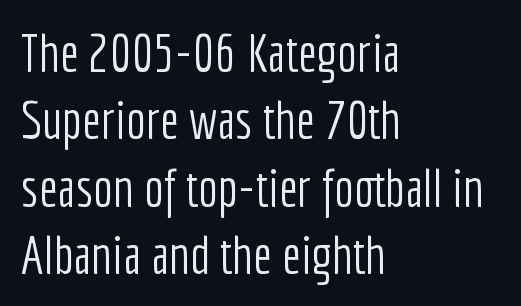
{"serif": "no", "italic": "no", "bold": "no", "weight": "light", "width": "condensed", "stroke_contrast": "low", "x_height": "medium", "monospaced": "no", "underline": "no", "align": "left", "line_spacing": "normal", "line_spacing_ratio": 1.27, "letter_spacing": "normal", "letter_spacing_em": 0.0, "glyph_px": 53}
